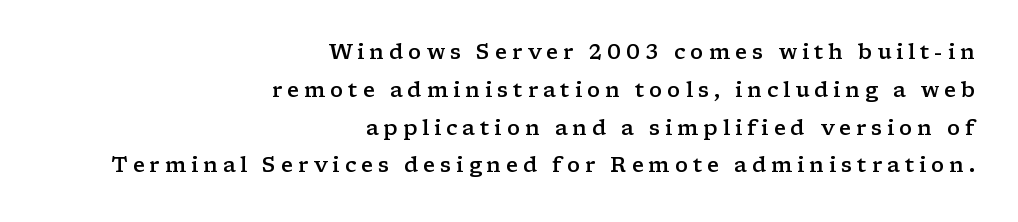
The setting favours the right margin, as signatures and pull-quotes sometimes do. The glyphs have the mass of a demibold cut, below bold. Underlining? Definitely not there. Inter-character spacing is expanded well beyond the font's built-in metrics. The specimen reads as upright at a glance.
